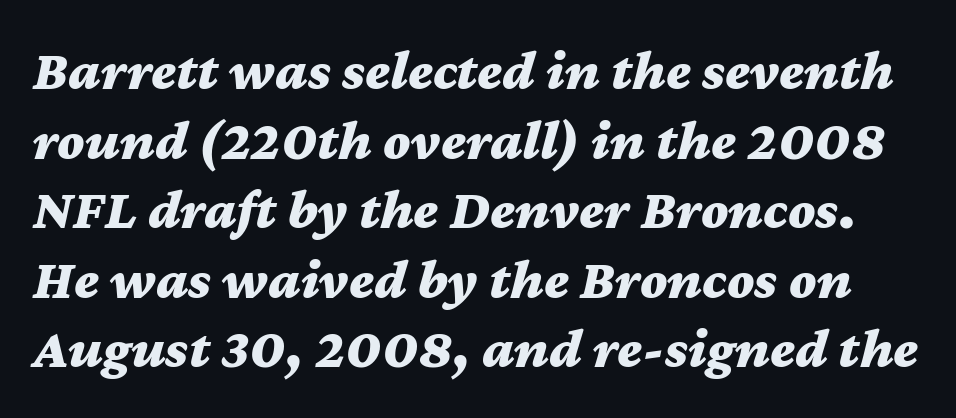
Look at the stroke-to-counter ratio: heavy, a bold. The baseline area is clear. Inter-character spacing is left at the font's built-in metrics. Italic: yes, the glyphs are oblique.
